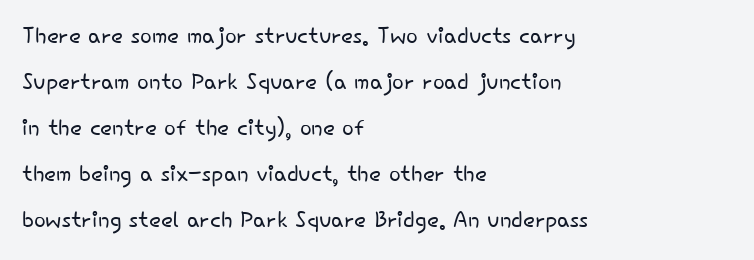
One-word summary of the alignment: left. Type style note: lacks serifs. The lettering holds an erect, upright posture throughout. Just letters on the line, the space beneath them empty.
